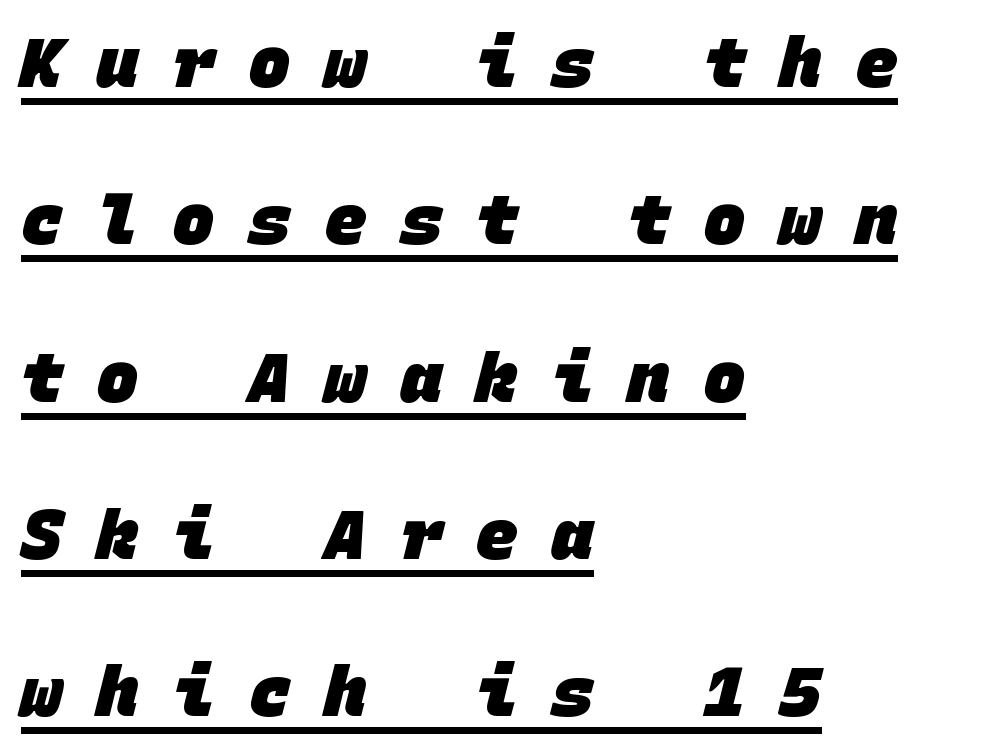
The image shows 69 px heavy sans-serif type, monospaced; set left-aligned, loose line spacing (2.28x), unusually wide letter spacing (+0.5 em), underlined; low stroke contrast and a large x-height.
